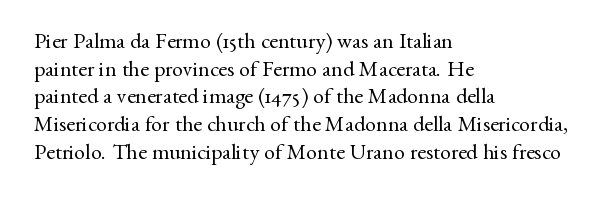
The image shows 22 px text type, upright; set left-aligned, normal line spacing (1.26x), normal letter spacing, not underlined.
